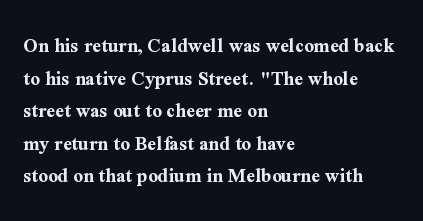
{"italic": "no", "bold": "yes", "underline": "no", "align": "left", "line_spacing": "normal", "line_spacing_ratio": 1.55, "letter_spacing": "normal", "letter_spacing_em": 0.0, "glyph_px": 21}
